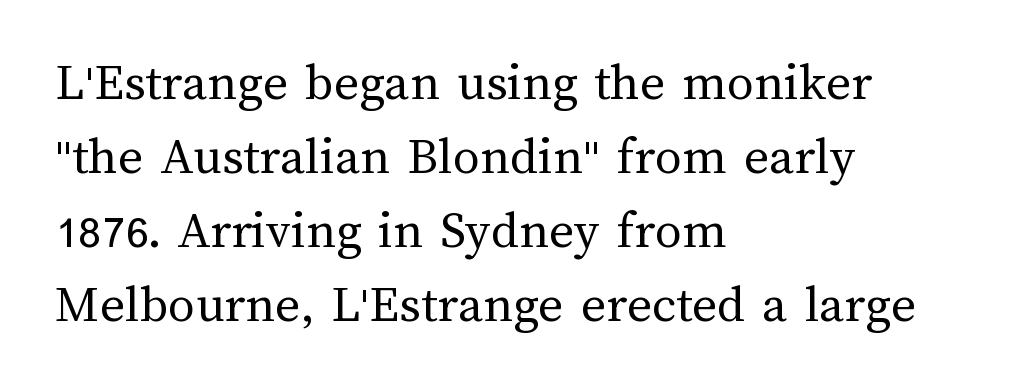
The lines are quadded left. The tracking reads as untouched default to a designer's eye. Quick note: not italic, upright. A light-to-regular cut is what we see here. The rendering uses natural spacing where letterforms have individual widths. The space between consecutive lines is moderate.
